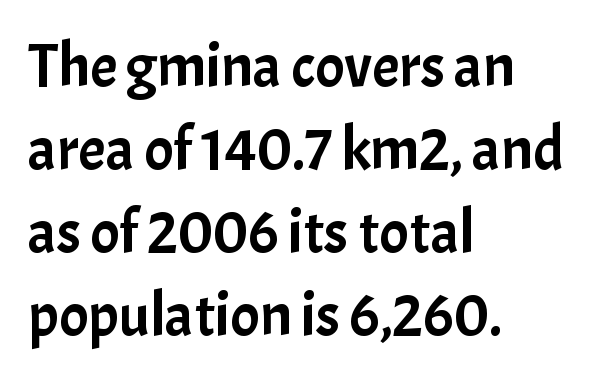
The image shows 61 px sans-serif type, upright; set left-aligned, normal line spacing (1.36x), normal letter spacing, not underlined; low stroke contrast and a medium x-height.
